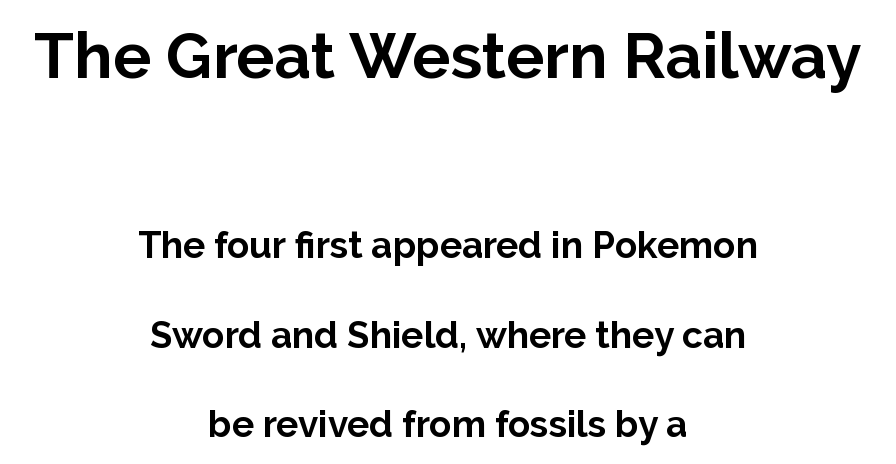
Q: Is the text bold? A: Yes.
Q: Is the text italic (slanted)? A: No, it is upright.
Q: Is the typeface a serif or a sans-serif typeface? A: Sans-serif.
Q: Is the text underlined? A: No.
Q: How is the paragraph aligned? A: Centered.
Q: Is the spacing between letters normal or unusually wide? A: Normal.
Q: Is the spacing between lines tight, normal or loose? A: Loose.
Q: Which block of text is set in a larger size, the first (top) or the second (bottom)? A: The first (top) one.
Q: Width (condensed, normal, or wide)? A: Normal.
Q: Stroke contrast? A: Low.
Q: x-height? A: Medium.
Q: Monospaced? A: No.
